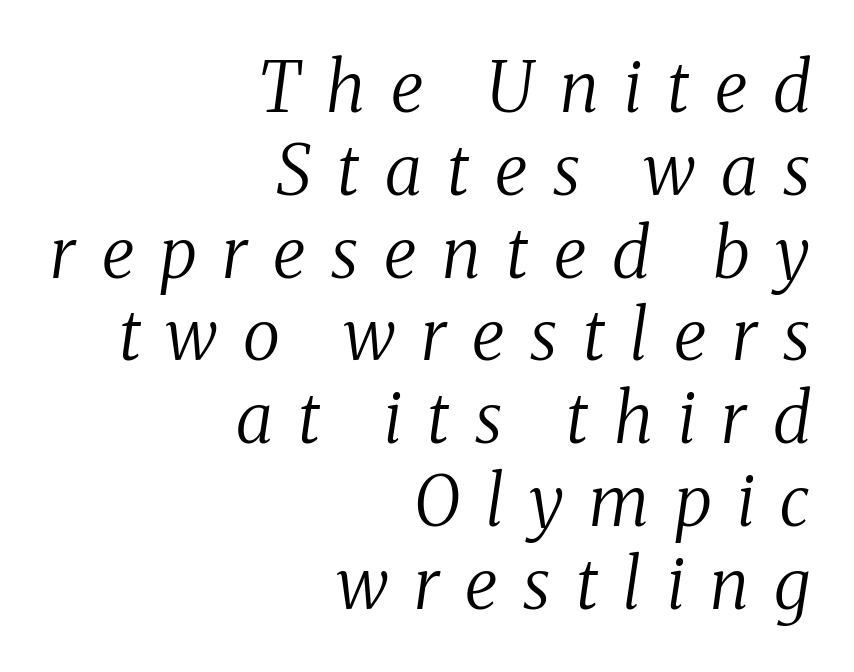
Q: Is the text bold? A: No.
Q: Is the text italic (slanted)? A: Yes, it leans right by about 8 degrees.
Q: Is the typeface a serif or a sans-serif typeface? A: Serif.
Q: Is the text underlined? A: No.
Q: How is the paragraph aligned? A: Right-aligned.
Q: Is the spacing between letters normal or unusually wide? A: Unusually wide.
Q: Width (condensed, normal, or wide)? A: Normal.
Q: Stroke contrast? A: Medium.
Q: x-height? A: Medium.
Q: Monospaced? A: No.
